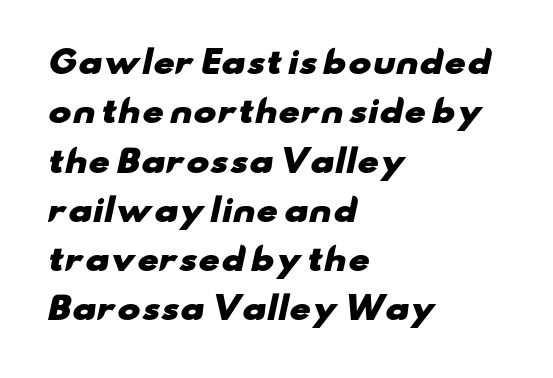
{"serif": "no", "bold": "yes", "weight": "heavy", "width": "wide", "stroke_contrast": "low", "x_height": "small", "monospaced": "no", "underline": "no", "align": "left", "line_spacing": "normal", "line_spacing_ratio": 1.59, "letter_spacing": "normal", "letter_spacing_em": 0.0, "glyph_px": 31}
